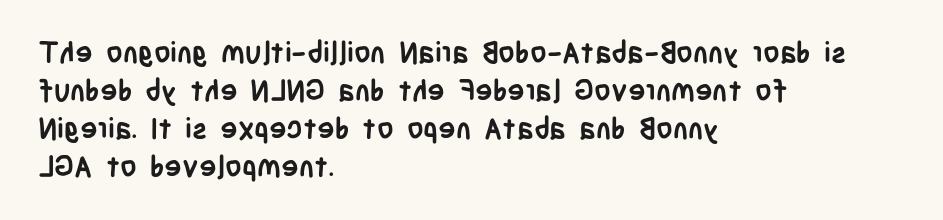
The image shows 29 px semibold, condensed sans-serif type, upright; set left-aligned, normal line spacing (1.31x), normal letter spacing, not underlined; low stroke contrast and a large x-height.
